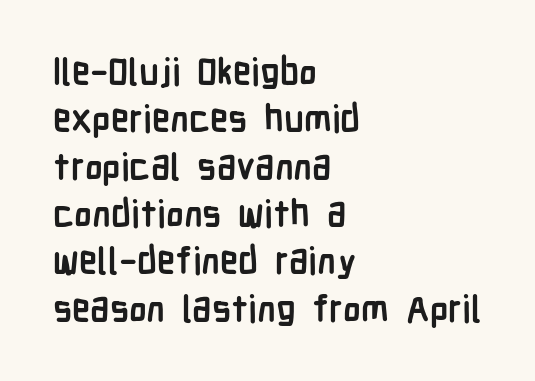
Q: Is the text bold? A: Yes.
Q: Is the text italic (slanted)? A: No, it is upright.
Q: Is the typeface a serif or a sans-serif typeface? A: Sans-serif.
Q: Is the text underlined? A: No.
Q: How is the paragraph aligned? A: Left-aligned.
Q: Is the spacing between letters normal or unusually wide? A: Normal.
Q: Is the spacing between lines tight, normal or loose? A: Normal.
Q: Width (condensed, normal, or wide)? A: Condensed.
Q: Stroke contrast? A: Low.
Q: x-height? A: Medium.
Q: Monospaced? A: No.
